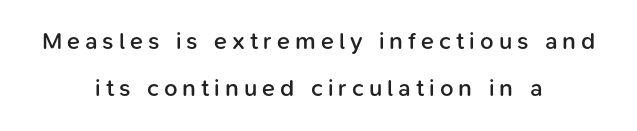
Underlining? Definitely not there. The letters are semibold — heavier than regular but short of a full bold. The face used here is rendered with a markedly widened letterfit. Horizontal alignment here is central, giving a formal, balanced look. Horizontal bands of white between lines are thick stripes.
